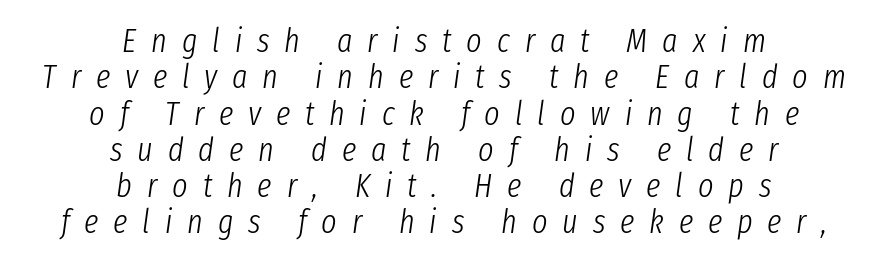
The image shows 33 px light, condensed type, italic (leaning right); set centered, tight line spacing (1.1x), unusually wide letter spacing (+0.45 em), not underlined; low stroke contrast and a medium x-height.
